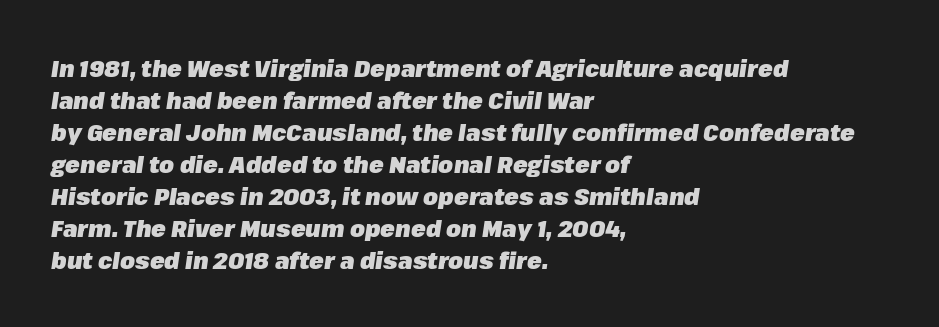
If you drew a ruler down the left edge, every line would touch it. The face used here is rendered with its standard letterfit. When letters slant like this, we call the style italic. Horizontal bands of white between lines are of average thickness. Look at the stroke-to-counter ratio: heavy, a bold. Anything drawn beneath the words? Only blank space.
